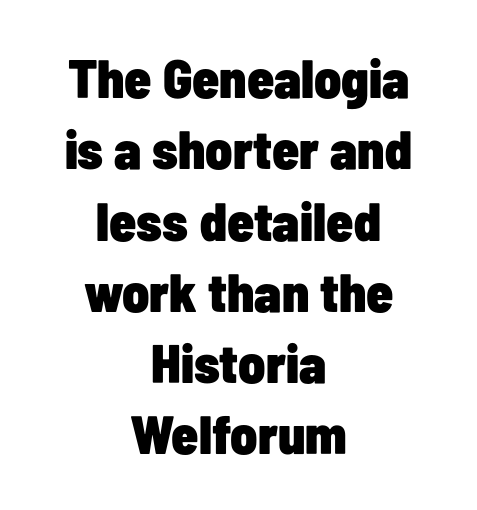
{"serif": "no", "italic": "no", "bold": "yes", "weight": "heavy", "width": "condensed", "stroke_contrast": "low", "x_height": "medium", "monospaced": "no", "underline": "no", "align": "center", "line_spacing": "normal", "line_spacing_ratio": 1.32, "letter_spacing": "normal", "letter_spacing_em": 0.0, "glyph_px": 54}
